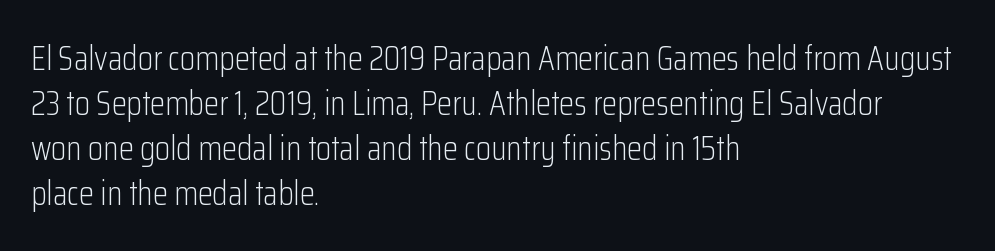
The specimen omits any rule beneath the text block's lines. The passage shown stacks its lines at a standard gap. Is the letter spacing exaggerated? No — it looks like the ordinary default. Each letter keeps its own natural width here, so spacing adapts to shape.
